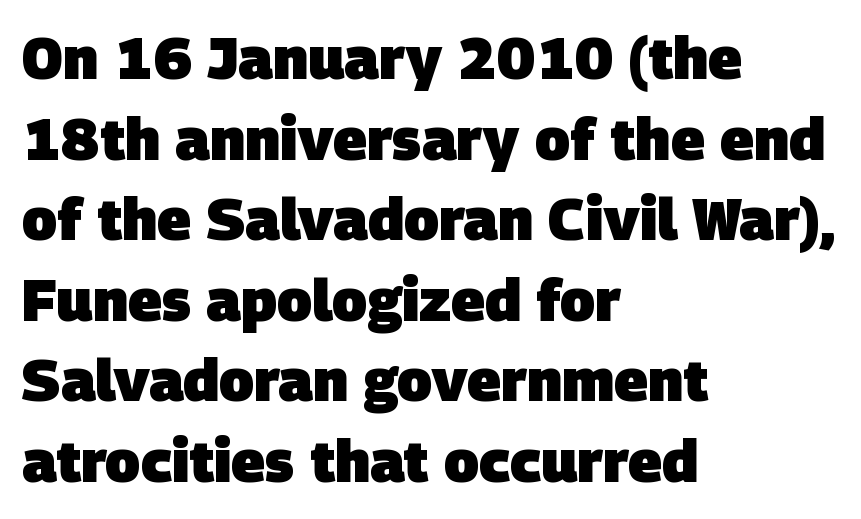
{"serif": "no", "bold": "yes", "weight": "heavy", "width": "normal", "stroke_contrast": "low", "x_height": "large", "monospaced": "no", "underline": "no", "align": "left", "line_spacing": "normal", "line_spacing_ratio": 1.39, "letter_spacing": "normal", "letter_spacing_em": 0.0, "glyph_px": 58}
